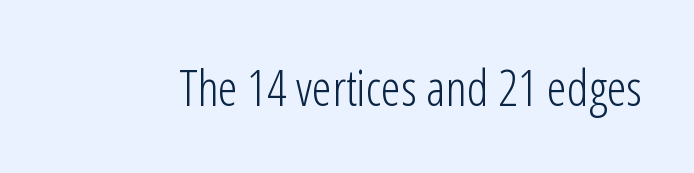
Q: Is the text bold? A: No.
Q: Is the text italic (slanted)? A: No, it is upright.
Q: Is the typeface a serif or a sans-serif typeface? A: Sans-serif.
Q: Is the text underlined? A: No.
Q: Is the spacing between letters normal or unusually wide? A: Normal.
Q: Width (condensed, normal, or wide)? A: Condensed.
Q: Stroke contrast? A: Low.
Q: x-height? A: Medium.
Q: Monospaced? A: No.
